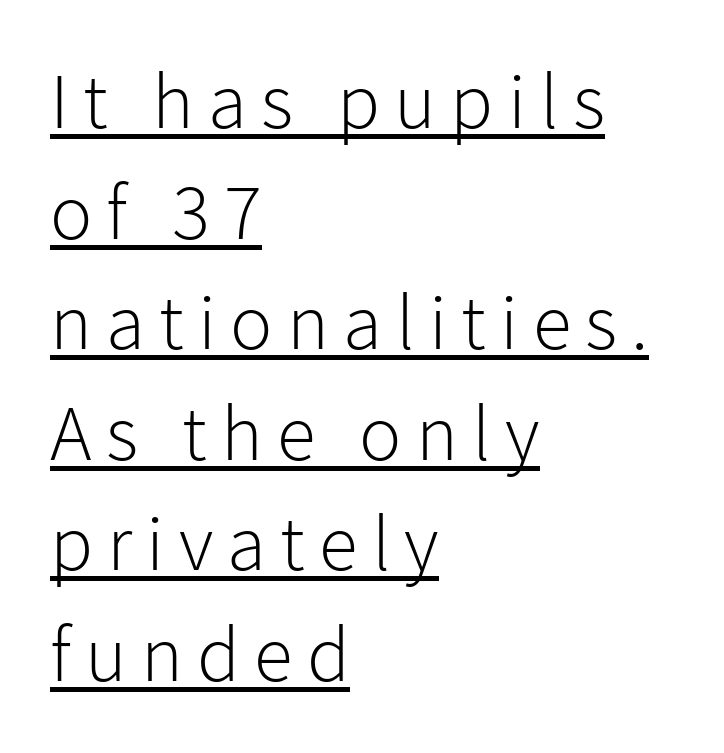
A typesetter would mark this as roman, not italic. Reading down the column, the eye jumps a familiar distance to each next line. The rendering uses natural spacing where letterforms have individual widths. Stem width sits at or under what a default text font uses.
